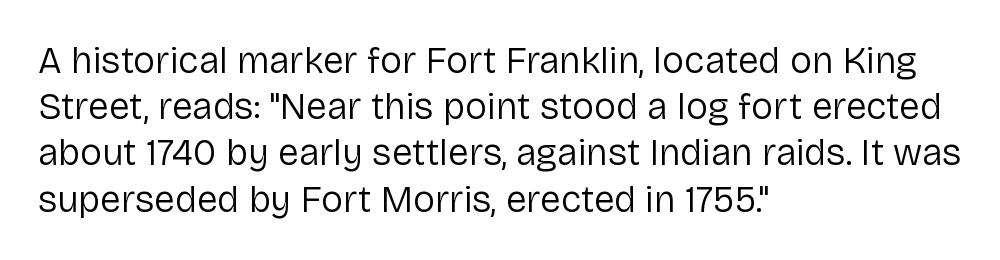
Q: Is the text bold? A: No.
Q: Is the text italic (slanted)? A: No, it is upright.
Q: Is the typeface a serif or a sans-serif typeface? A: Sans-serif.
Q: Is the text underlined? A: No.
Q: How is the paragraph aligned? A: Left-aligned.
Q: Is the spacing between letters normal or unusually wide? A: Normal.
Q: Is the spacing between lines tight, normal or loose? A: Normal.
Q: Width (condensed, normal, or wide)? A: Normal.
Q: Stroke contrast? A: Low.
Q: x-height? A: Medium.
Q: Monospaced? A: No.
